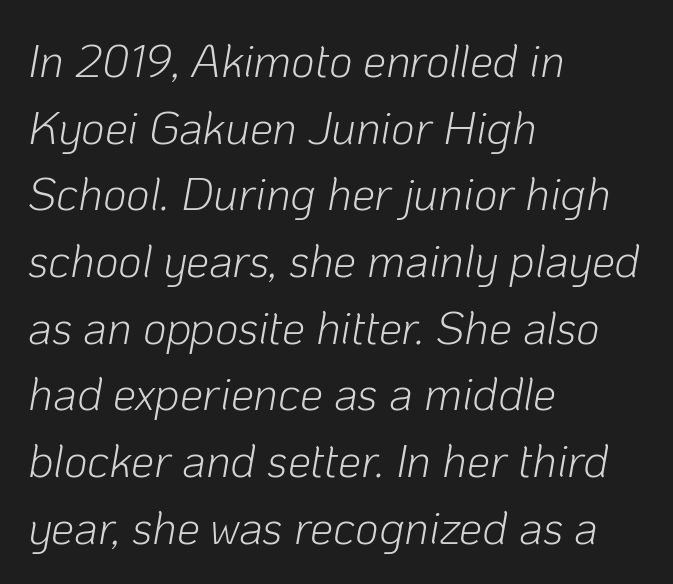
The image shows 46 px light type, italic (leaning right); set left-aligned, normal line spacing (1.45x), normal letter spacing, not underlined; low stroke contrast and a medium x-height.
